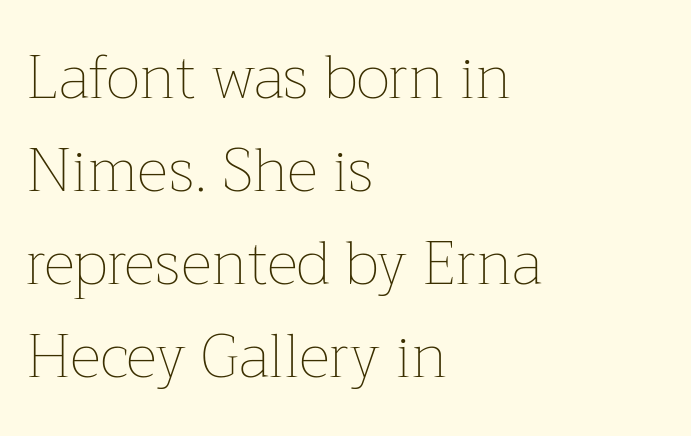
Q: Is the text bold? A: No.
Q: Is the text italic (slanted)? A: No, it is upright.
Q: Is the text underlined? A: No.
Q: How is the paragraph aligned? A: Left-aligned.
Q: Is the spacing between letters normal or unusually wide? A: Normal.
Q: Is the spacing between lines tight, normal or loose? A: Normal.
Q: Width (condensed, normal, or wide)? A: Normal.
Q: Stroke contrast? A: Low.
Q: x-height? A: Medium.
Q: Monospaced? A: No.
